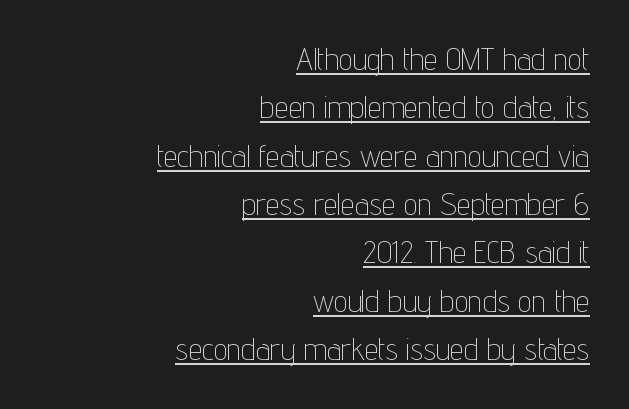
{"serif": "no", "italic": "no", "bold": "no", "weight": "thin", "width": "condensed", "stroke_contrast": "low", "x_height": "medium", "monospaced": "no", "underline": "yes", "align": "right", "line_spacing": "normal", "line_spacing_ratio": 1.56, "letter_spacing": "normal", "letter_spacing_em": 0.0, "glyph_px": 31}
